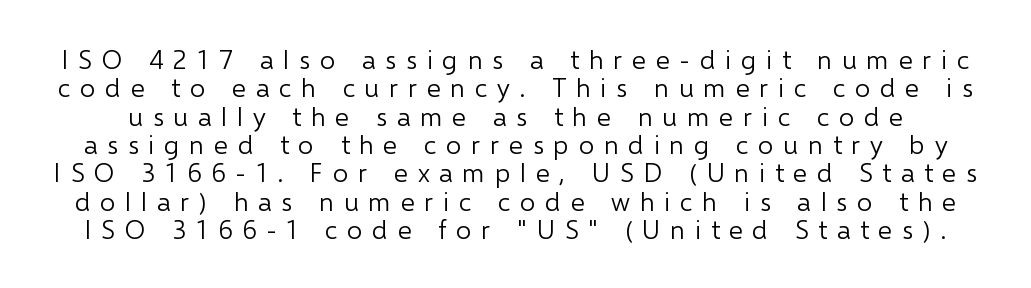
Q: Is the text bold? A: No.
Q: Is the text italic (slanted)? A: No, it is upright.
Q: Is the text underlined? A: No.
Q: Is the spacing between letters normal or unusually wide? A: Unusually wide.
Q: Is the spacing between lines tight, normal or loose? A: Tight.
